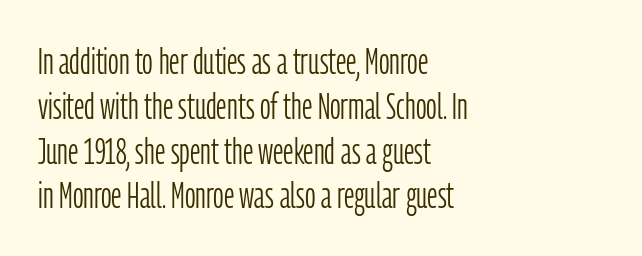
Q: Is the text bold? A: No.
Q: Is the text italic (slanted)? A: No, it is upright.
Q: Is the typeface a serif or a sans-serif typeface? A: Sans-serif.
Q: Is the text underlined? A: No.
Q: How is the paragraph aligned? A: Left-aligned.
Q: Is the spacing between letters normal or unusually wide? A: Normal.
Q: Width (condensed, normal, or wide)? A: Condensed.
Q: Stroke contrast? A: Low.
Q: x-height? A: Medium.
Q: Monospaced? A: No.
